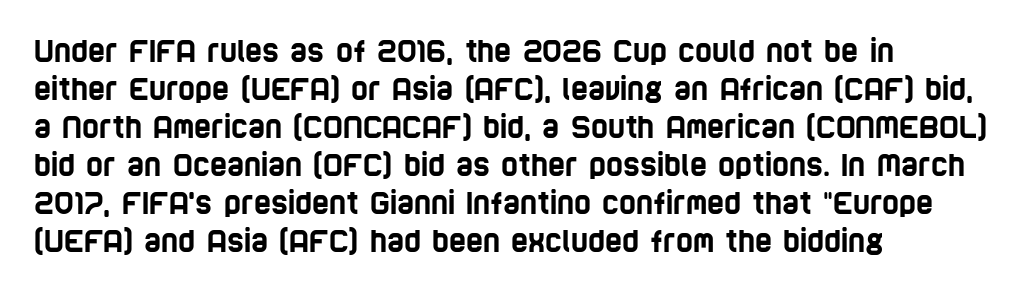
Check under the words: just untouched page. Are there feet on the stems? There aren't — it's a sans. This sample uses plain, unmodified letter spacing. The text block is weighted toward the left margin, trailing off unevenly rightward. The letters advance in unequal steps, a hallmark of proportional type.
